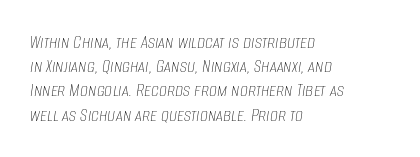
The image shows 20 px text type, italic (leaning right); set left-aligned, line spacing 1.21x, normal letter spacing, not underlined.
